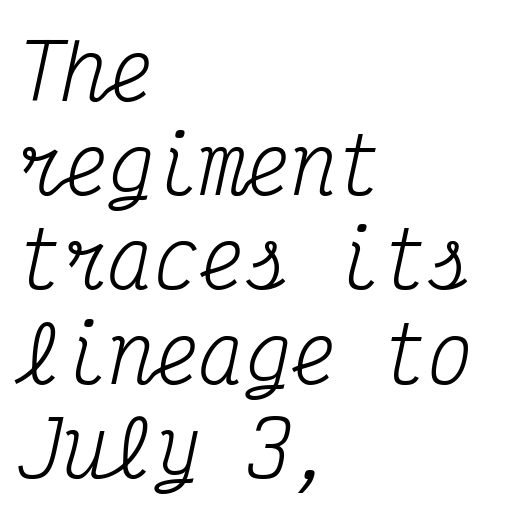
Q: Is the text bold? A: No.
Q: Is the text italic (slanted)? A: Yes, it leans right by about 12 degrees.
Q: Is the typeface a serif or a sans-serif typeface? A: Serif.
Q: Is the text underlined? A: No.
Q: How is the paragraph aligned? A: Left-aligned.
Q: Is the spacing between letters normal or unusually wide? A: Normal.
Q: Width (condensed, normal, or wide)? A: Condensed.
Q: Stroke contrast? A: Medium.
Q: x-height? A: Medium.
Q: Monospaced? A: Yes.
